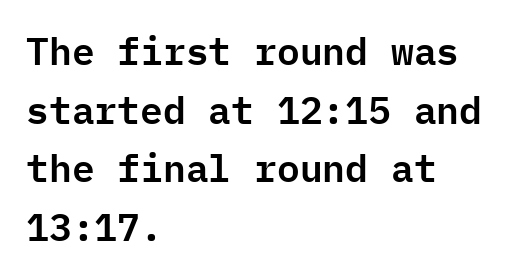
{"serif": "no", "italic": "no", "width": "normal", "stroke_contrast": "low", "x_height": "medium", "monospaced": "yes", "underline": "no", "align": "left", "line_spacing": "normal", "line_spacing_ratio": 1.54, "letter_spacing": "normal", "letter_spacing_em": 0.0, "glyph_px": 38}
